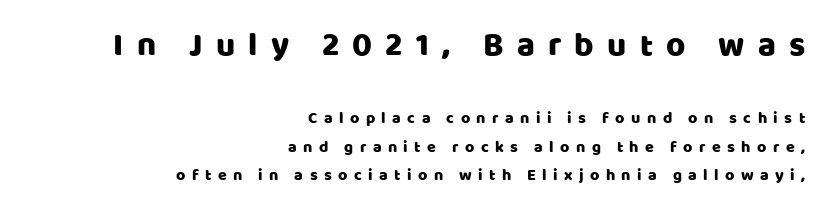
The image shows 33 px sans-serif type, upright; set right-aligned, line spacing 1.8x, unusually wide letter spacing (+0.4 em), not underlined; the first (top) block is 2.06x larger; low stroke contrast and a large x-height.
